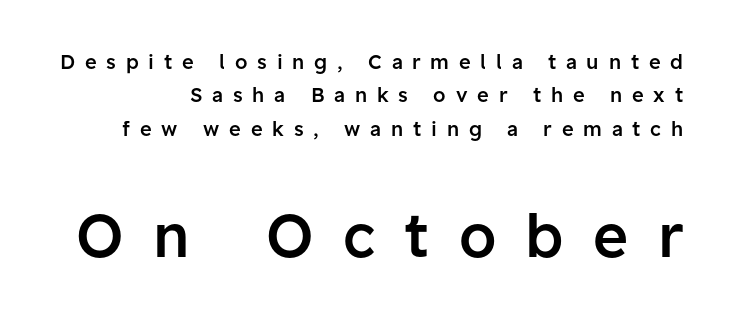
The image shows 60 px semibold sans-serif type, upright; set normal line spacing (1.67x), unusually wide letter spacing (+0.49 em), not underlined; the second (bottom) block is 3.0x larger; low stroke contrast and a medium x-height.
